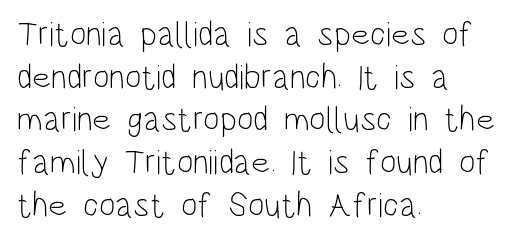
Varying glyph widths throughout — classic text-font behaviour. Visually the block forms a straight wall on the left and a jagged coastline on the right. In terms of letterform style, serifs are entirely absent. The letters stand straight up with perfectly vertical stems. The foot of each line stays bare and open. In terms of letterspacing, this is plain default setting.
